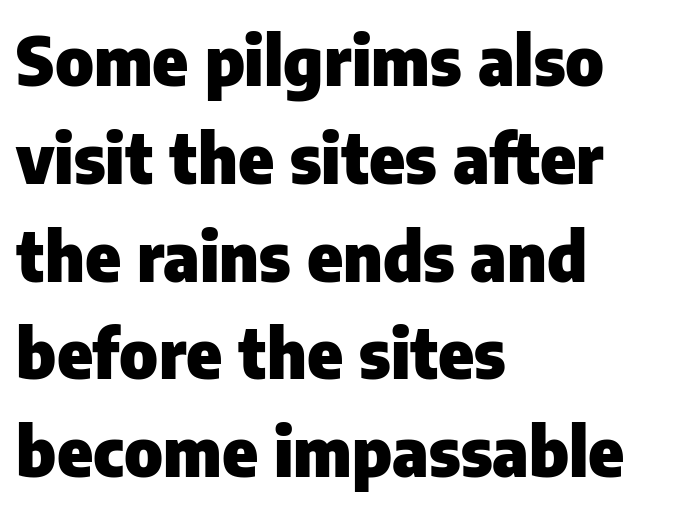
{"serif": "no", "italic": "no", "bold": "yes", "weight": "heavy", "width": "normal", "stroke_contrast": "low", "x_height": "medium", "monospaced": "no", "underline": "no", "align": "left", "line_spacing": "normal", "line_spacing_ratio": 1.46, "letter_spacing": "normal", "letter_spacing_em": 0.0, "glyph_px": 67}
